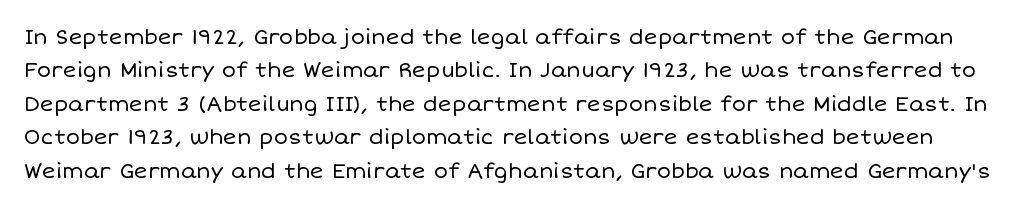
Honestly, there is no underline to notice here at all. Summary of weight: not heavy and not bold. Normally led — the rows are evenly, conventionally spaced. Nope, not italic — everything's standing straight. The rendering keeps characters at their native spacing.
